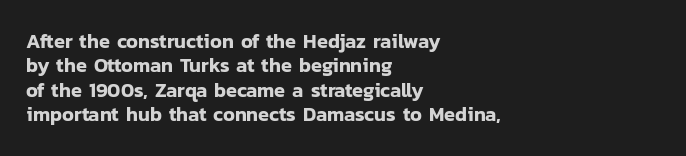
Look at the tracking — it's just the regular setting, nothing added. Horizontal alignment here is leftward, the default for most running prose. Clear beneath every line of the passage. Unlike italic type, these characters show no tilt at all.
